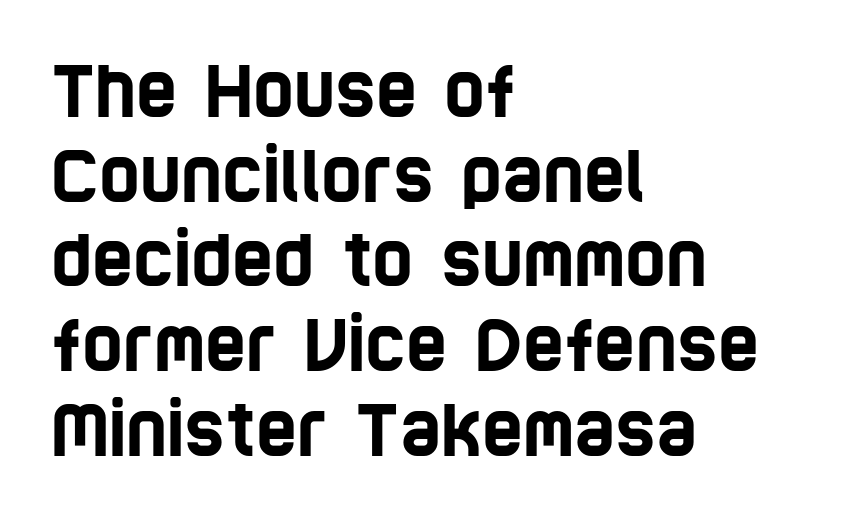
Reading down the block, your eye returns to a fixed left position each line. Each letter's strokes conclude bluntly, with no projecting serifs. Do the characters align in a grid? No, the font is proportional. The rendering keeps characters at their native spacing. Quick note: underline off.
